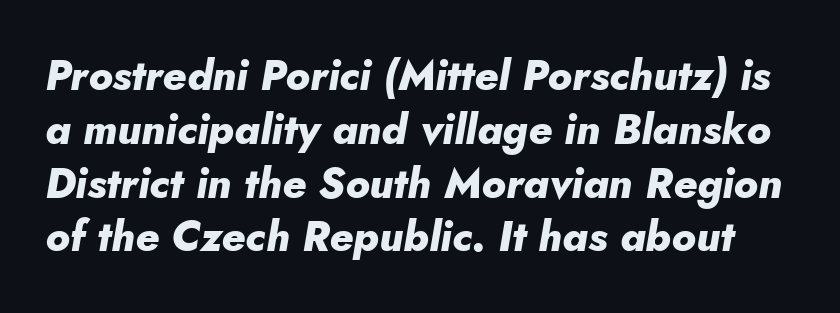
Normally led — the rows are evenly, conventionally spaced. The passage shown has conventional tracking throughout. The foot of each line stays bare and open. The rendering uses natural spacing where letterforms have individual widths. In terms of posture, this sample is oblique.
